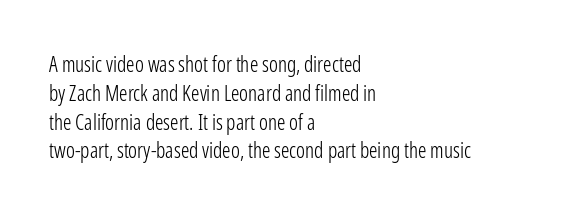
Q: Is the text bold? A: No.
Q: Is the text italic (slanted)? A: No, it is upright.
Q: Is the text underlined? A: No.
Q: How is the paragraph aligned? A: Left-aligned.
Q: Is the spacing between letters normal or unusually wide? A: Normal.
Q: Is the spacing between lines tight, normal or loose? A: Normal.
